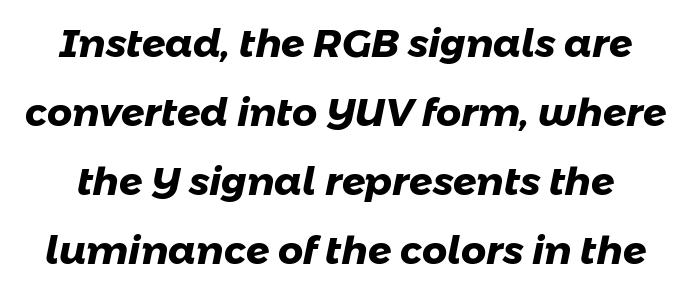
Q: Is the text bold? A: Yes.
Q: Is the typeface a serif or a sans-serif typeface? A: Sans-serif.
Q: Is the text underlined? A: No.
Q: Is the spacing between letters normal or unusually wide? A: Normal.
Q: Width (condensed, normal, or wide)? A: Normal.
Q: Stroke contrast? A: Low.
Q: x-height? A: Medium.
Q: Monospaced? A: No.
